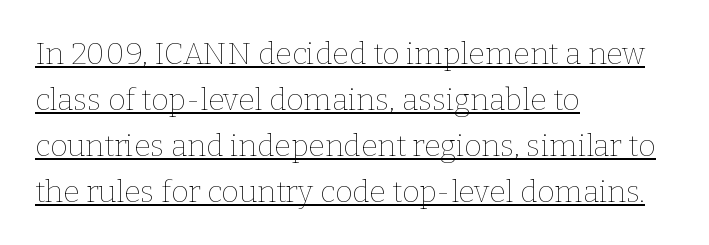
Q: Is the text bold? A: No.
Q: Is the text italic (slanted)? A: No, it is upright.
Q: Is the text underlined? A: Yes.
Q: How is the paragraph aligned? A: Left-aligned.
Q: Is the spacing between letters normal or unusually wide? A: Normal.
Q: Is the spacing between lines tight, normal or loose? A: Normal.
Q: Width (condensed, normal, or wide)? A: Normal.
Q: Stroke contrast? A: Low.
Q: x-height? A: Medium.
Q: Monospaced? A: No.
